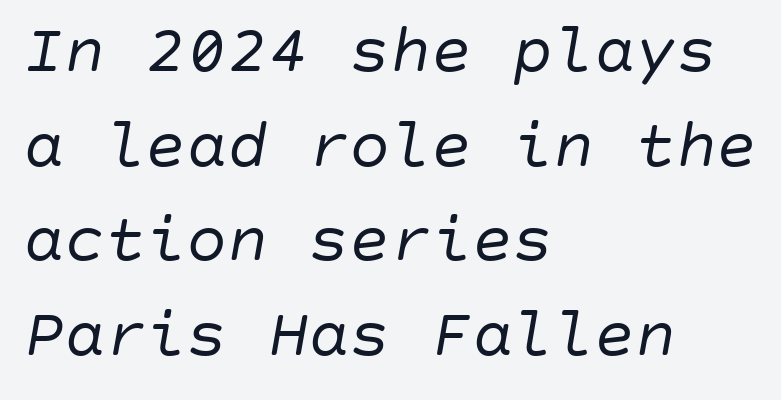
A typesetter would call this zero additional tracking. The face looks like a standard text weight, possibly lighter. The letters are slanted; this is an italic face. Baseline-to-baseline distance is the conventional proportion of letter height. The lines are quadded left.
